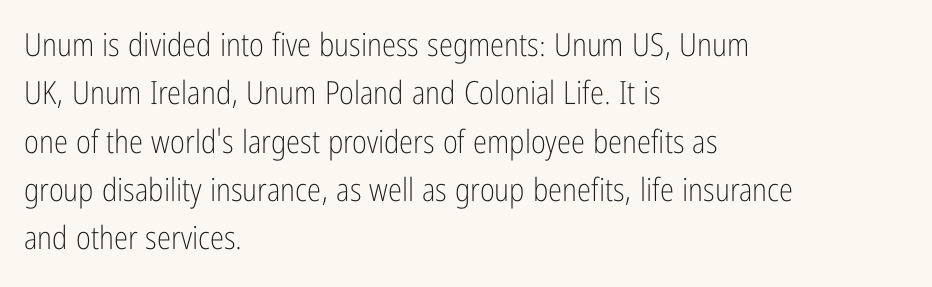
The image shows 32 px light, condensed sans-serif type, upright; set left-aligned, normal line spacing (1.51x), normal letter spacing, not underlined; low stroke contrast and a medium x-height.
